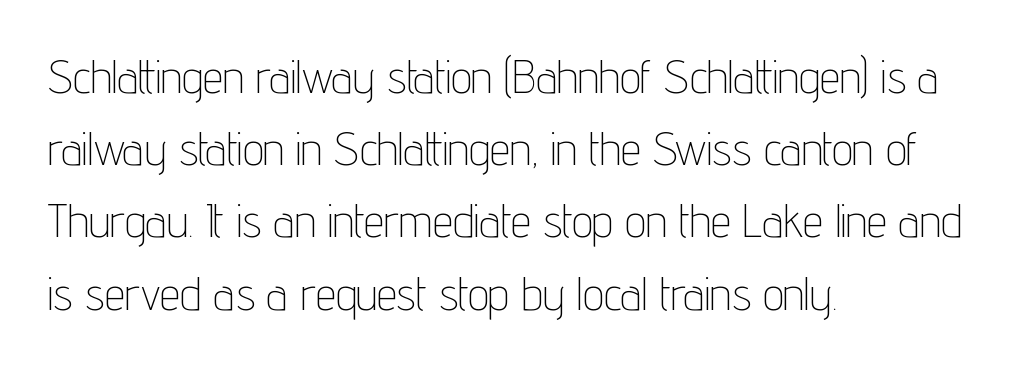
A normal amount of white space separates one row of letters from the next. Nobody drew a line under any word here. Font category for this specimen: sans-serif. The strokes carry an ordinary text weight at most. Here the designer chose a conventional face with non-uniform glyph widths. Casual observation: everything's shoved over to the left.
